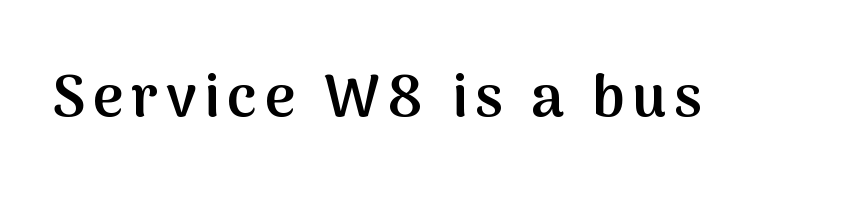
Q: Is the text bold? A: Semi-bold.
Q: Is the text italic (slanted)? A: No, it is upright.
Q: Is the typeface a serif or a sans-serif typeface? A: Sans-serif.
Q: Is the text underlined? A: No.
Q: Width (condensed, normal, or wide)? A: Normal.
Q: Stroke contrast? A: Medium.
Q: x-height? A: Medium.
Q: Monospaced? A: No.
